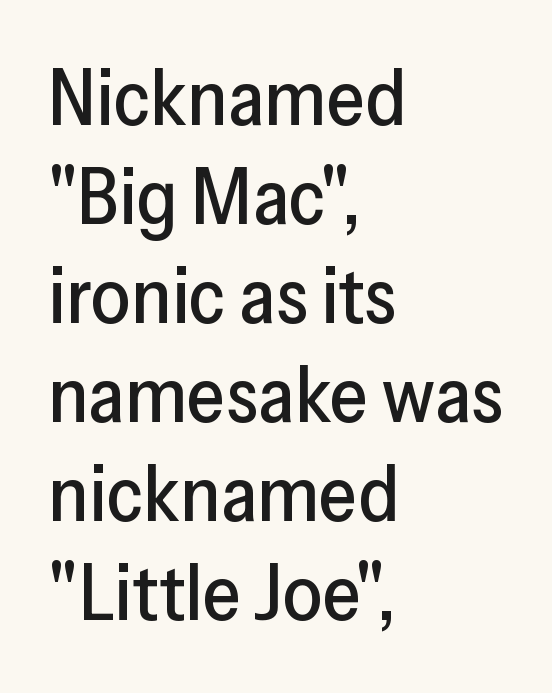
The image shows 78 px sans-serif type, upright; set left-aligned, normal line spacing (1.27x), normal letter spacing, not underlined; low stroke contrast and a medium x-height.
